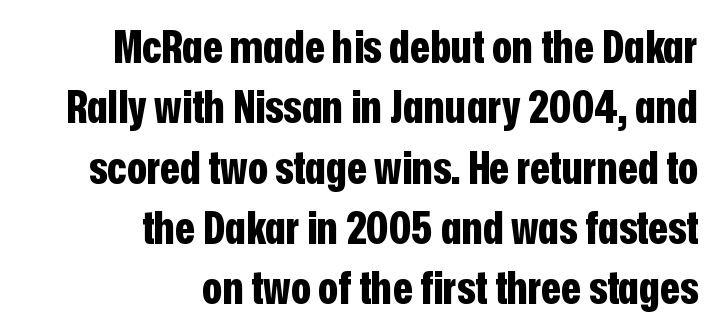
Successive baselines arrive at the customary interval. Do the characters align in a grid? No, the font is proportional. Note: no serifs on the glyphs. The typesetter chose a ragged-left arrangement here.
